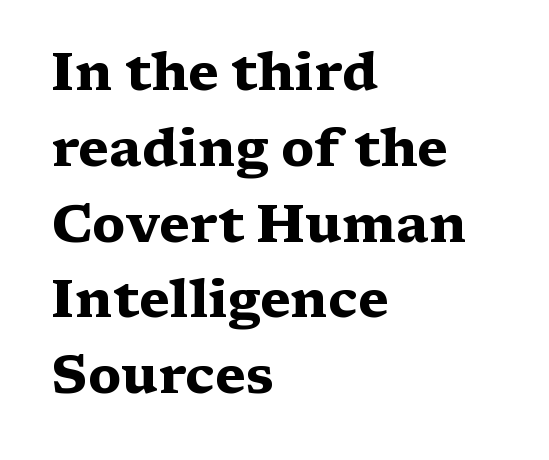
A full-strength bold gives these letters their thick strokes. Posture: upright roman. What stands out about the letter spacing? Nothing — it is the standard amount. The face used here is proportionally spaced, like ordinary book or web type.
